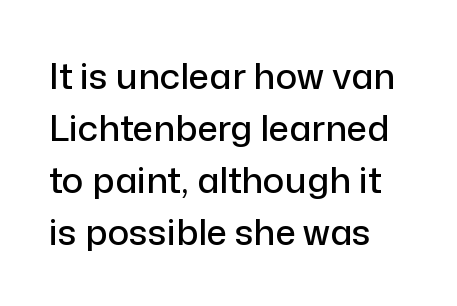
Line starts are locked; line ends wander. This is roman type, the default non-slanted kind. A typesetter would call this proportional, since set widths differ per character. The gaps between neighbouring characters are ordinary and unremarkable.
